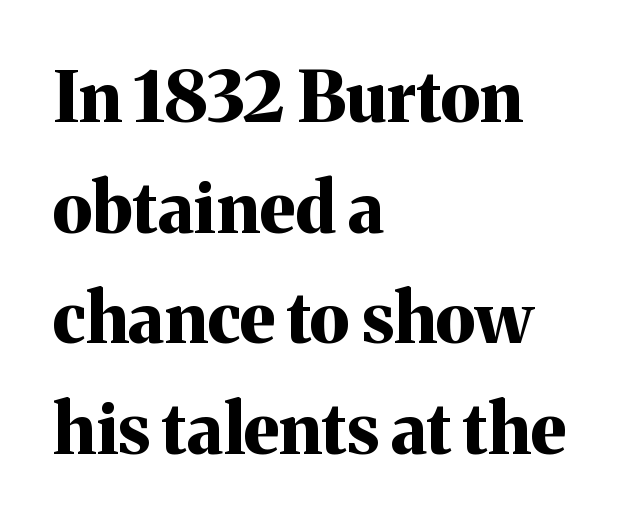
Observe the ordinary spacing: letters are neighbours, not strangers. You can tell from the footed stems that serif type was used. The face used here is proportionally spaced, like ordinary book or web type. Posture: vertical.
